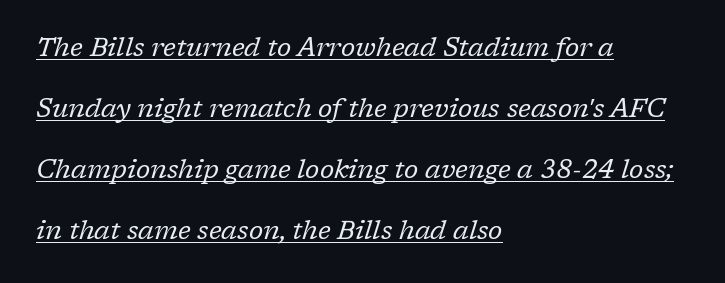
Q: Is the text bold? A: No.
Q: Is the text italic (slanted)? A: Yes, it leans right by about 17 degrees.
Q: Is the text underlined? A: Yes.
Q: How is the paragraph aligned? A: Left-aligned.
Q: Is the spacing between letters normal or unusually wide? A: Normal.
Q: Is the spacing between lines tight, normal or loose? A: Loose.
